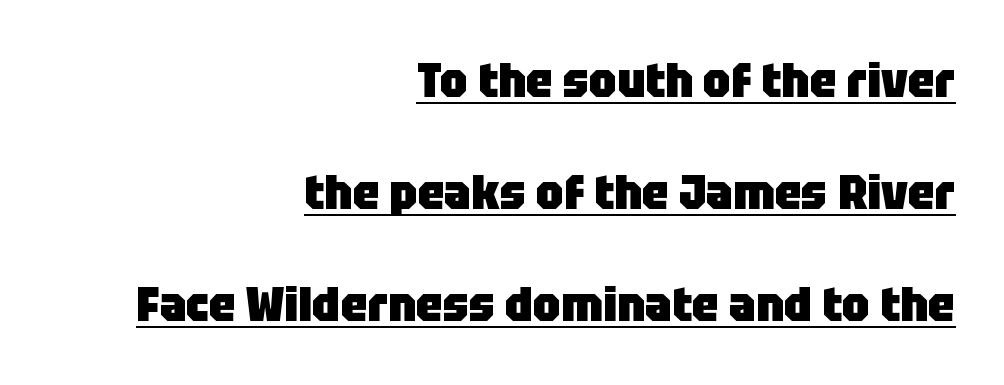
Q: Is the text bold? A: Yes.
Q: Is the text italic (slanted)? A: No, it is upright.
Q: Is the typeface a serif or a sans-serif typeface? A: Sans-serif.
Q: Is the text underlined? A: Yes.
Q: How is the paragraph aligned? A: Right-aligned.
Q: Is the spacing between letters normal or unusually wide? A: Normal.
Q: Is the spacing between lines tight, normal or loose? A: Loose.
Q: Width (condensed, normal, or wide)? A: Normal.
Q: Stroke contrast? A: Low.
Q: x-height? A: Large.
Q: Monospaced? A: No.
